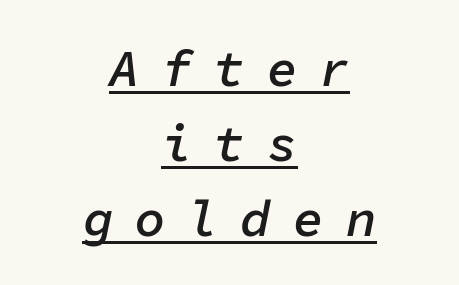
The image shows 51 px semibold type, italic (leaning right), monospaced; set centered, normal line spacing (1.47x), unusually wide letter spacing (+0.43 em), underlined; low stroke contrast and a medium x-height.
